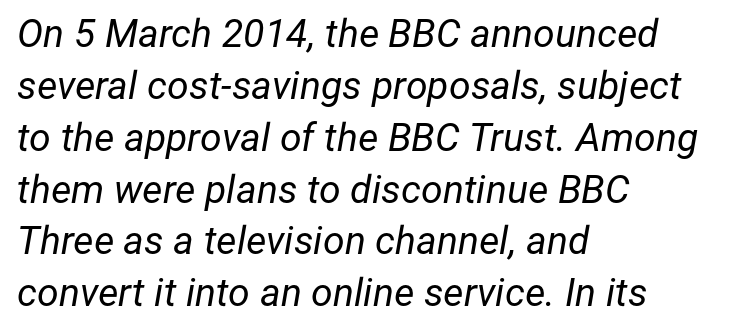
The image shows 39 px regular-weight type, italic (leaning right); set left-aligned, normal line spacing (1.33x), normal letter spacing, not underlined; low stroke contrast and a medium x-height.
